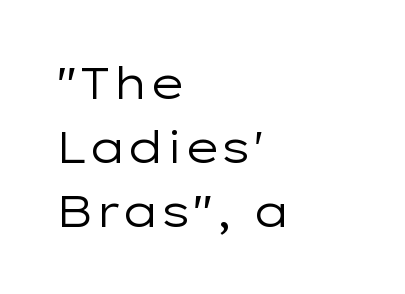
Q: Is the text bold? A: No.
Q: Is the text italic (slanted)? A: No, it is upright.
Q: Is the typeface a serif or a sans-serif typeface? A: Sans-serif.
Q: Is the text underlined? A: No.
Q: How is the paragraph aligned? A: Left-aligned.
Q: Is the spacing between letters normal or unusually wide? A: Normal.
Q: Is the spacing between lines tight, normal or loose? A: Normal.
Q: Width (condensed, normal, or wide)? A: Wide.
Q: Stroke contrast? A: Low.
Q: x-height? A: Medium.
Q: Monospaced? A: No.
